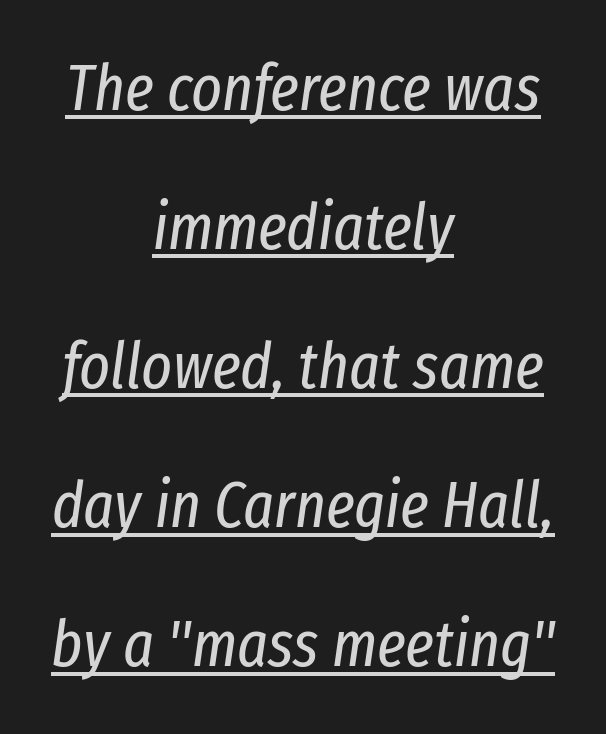
How are the letters spaced? Ordinarily, with no added tracking. Each stroke keeps to a modest, everyday thickness or less. The rendering uses a large line-height, opening up the rows. The passage shown is typed in a proportional face where columns would drift.
